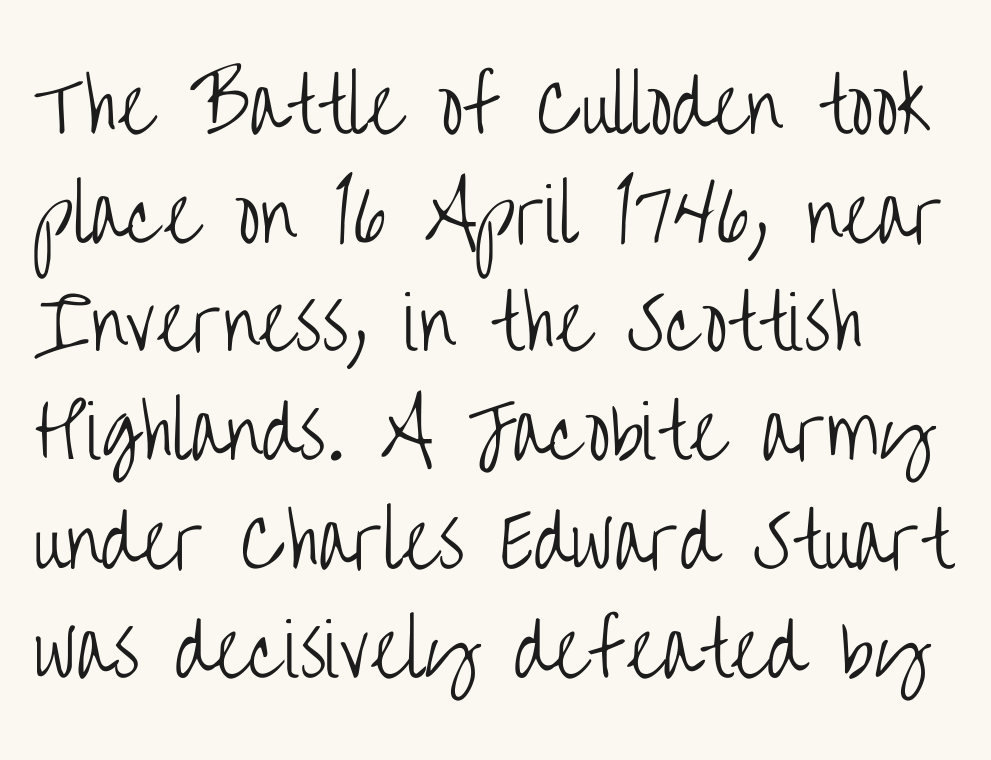
Q: Is the text bold? A: No.
Q: Is the text italic (slanted)? A: No, it is upright.
Q: Is the typeface a serif or a sans-serif typeface? A: Sans-serif.
Q: Is the text underlined? A: No.
Q: How is the paragraph aligned? A: Left-aligned.
Q: Is the spacing between letters normal or unusually wide? A: Normal.
Q: Is the spacing between lines tight, normal or loose? A: Normal.
Q: Width (condensed, normal, or wide)? A: Condensed.
Q: Stroke contrast? A: Low.
Q: x-height? A: Large.
Q: Monospaced? A: No.
